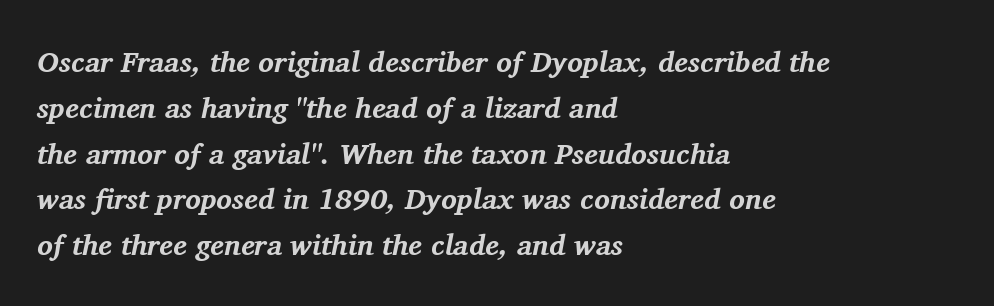
{"serif": "yes", "italic": "yes", "lean": "right", "slant_degrees": 11, "bold": "yes", "weight": "bold", "width": "normal", "stroke_contrast": "medium", "x_height": "medium", "monospaced": "no", "underline": "no", "align": "left", "line_spacing": "normal", "line_spacing_ratio": 1.58, "letter_spacing": "normal", "letter_spacing_em": 0.0, "glyph_px": 29}
